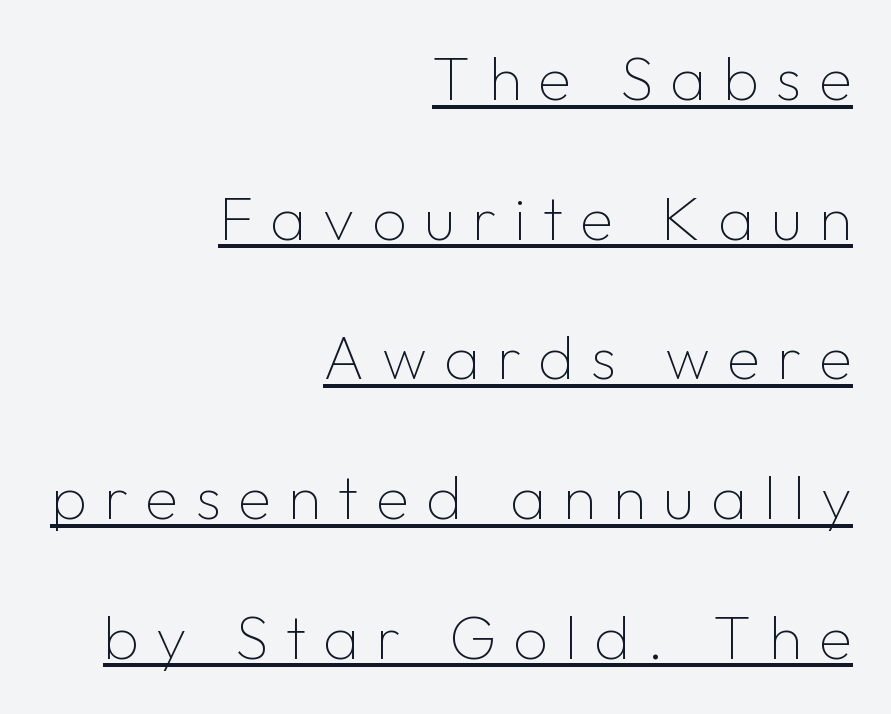
Airy leading. Here the glyphs are tracked loosely, breaking word shapes into spaced letters. A student would call this right alignment; a typographer would say flush right, rag left. Glance below the letters and you will spot a drawn line. Nope, no serifs anywhere on these letters.
